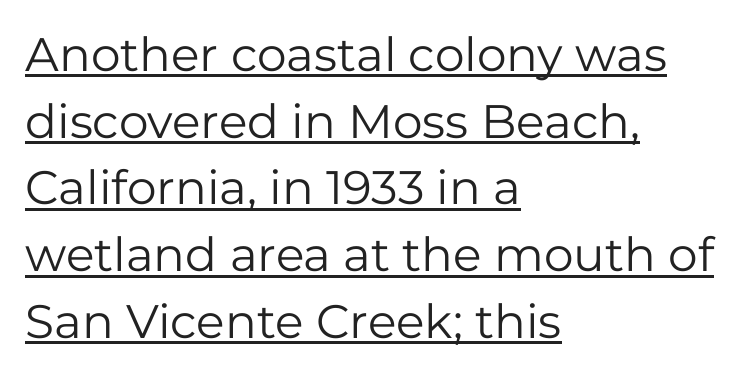
{"serif": "no", "italic": "no", "bold": "no", "weight": "regular", "width": "normal", "stroke_contrast": "low", "x_height": "medium", "monospaced": "no", "underline": "yes", "align": "left", "line_spacing": "normal", "line_spacing_ratio": 1.42, "letter_spacing": "normal", "letter_spacing_em": 0.0, "glyph_px": 47}
